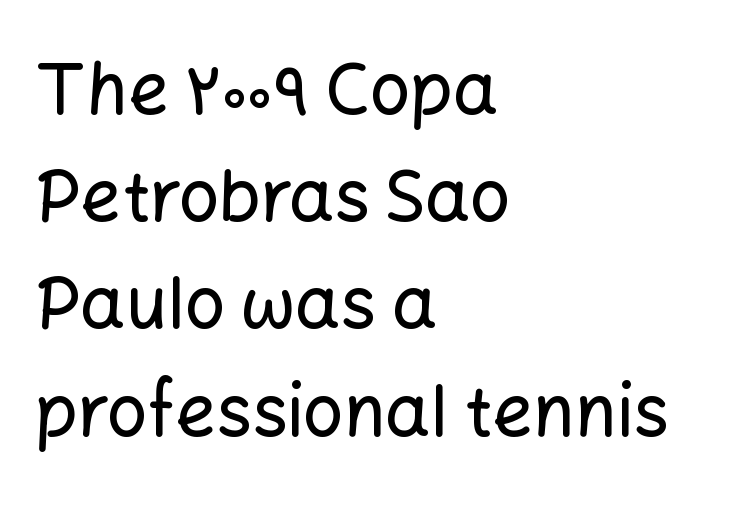
The image shows 71 px sans-serif type, upright; set left-aligned, normal line spacing (1.51x), normal letter spacing, not underlined; low stroke contrast and a medium x-height.
